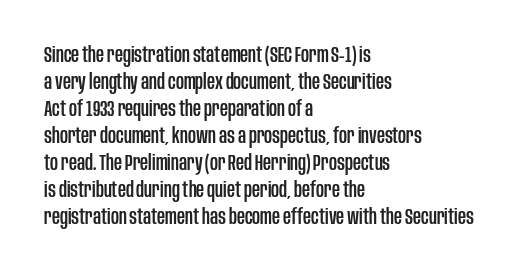
Q: Is the text italic (slanted)? A: No, it is upright.
Q: Is the text underlined? A: No.
Q: How is the paragraph aligned? A: Left-aligned.
Q: Is the spacing between letters normal or unusually wide? A: Normal.
